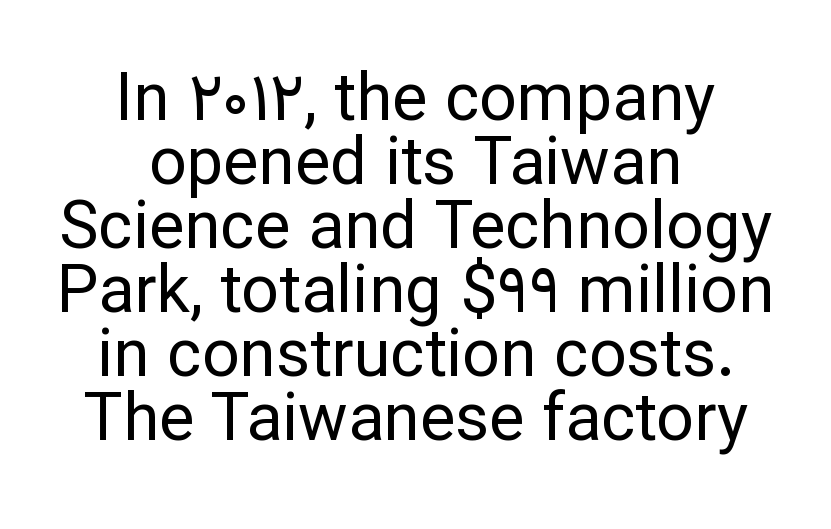
{"serif": "no", "italic": "no", "bold": "no", "weight": "regular", "width": "normal", "stroke_contrast": "low", "x_height": "medium", "monospaced": "no", "underline": "no", "align": "center", "line_spacing": "tight", "line_spacing_ratio": 0.97, "letter_spacing": "normal", "letter_spacing_em": 0.0, "glyph_px": 66}
